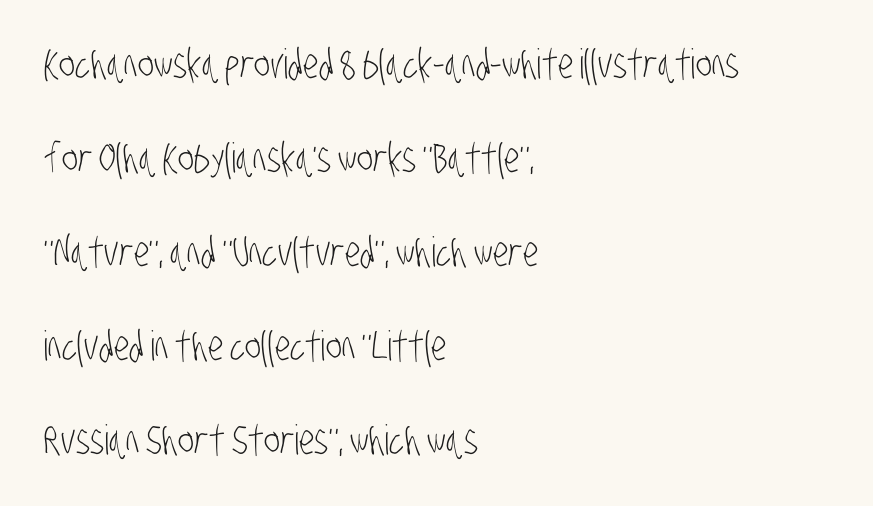
Q: Is the text bold? A: No.
Q: Is the typeface a serif or a sans-serif typeface? A: Sans-serif.
Q: Is the text underlined? A: No.
Q: How is the paragraph aligned? A: Left-aligned.
Q: Is the spacing between letters normal or unusually wide? A: Normal.
Q: Is the spacing between lines tight, normal or loose? A: Loose.
Q: Width (condensed, normal, or wide)? A: Condensed.
Q: Stroke contrast? A: Low.
Q: x-height? A: Large.
Q: Monospaced? A: No.
